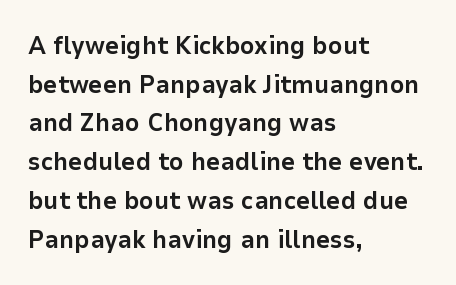
Lines of text with bare space underneath. Default kerning and tracking; the words read as compact shapes. Typeset ragged right — the left edge is the straight one. Regarding leading, the lines here are spaced in the standard way. Every stem runs plumb, perpendicular to the baseline.
